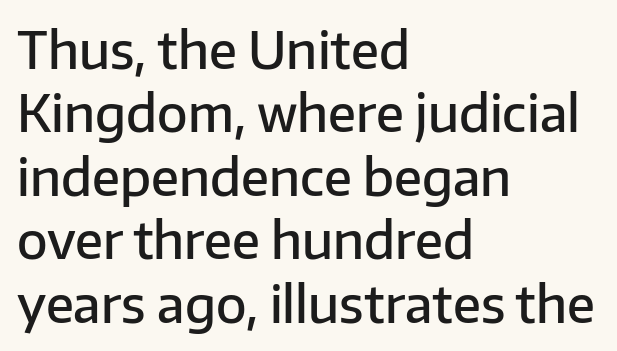
The face used here is rendered with its standard letterfit. A student would call this left alignment; a typographer would say flush left, rag right. This is the regular roman posture of the typeface. The words here are not underlined.
